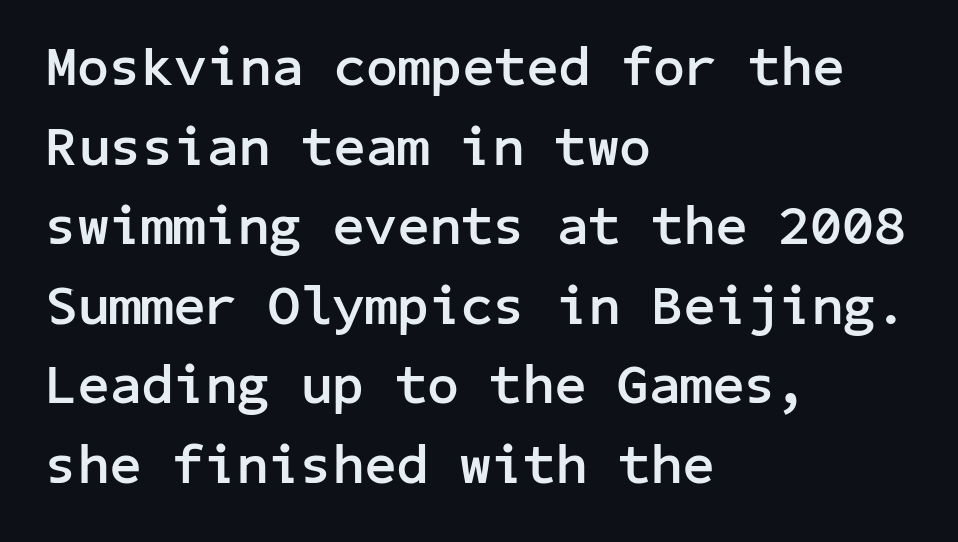
The image shows 56 px semibold sans-serif type, upright; set left-aligned, normal line spacing (1.42x), normal letter spacing, not underlined; low stroke contrast and a medium x-height.
